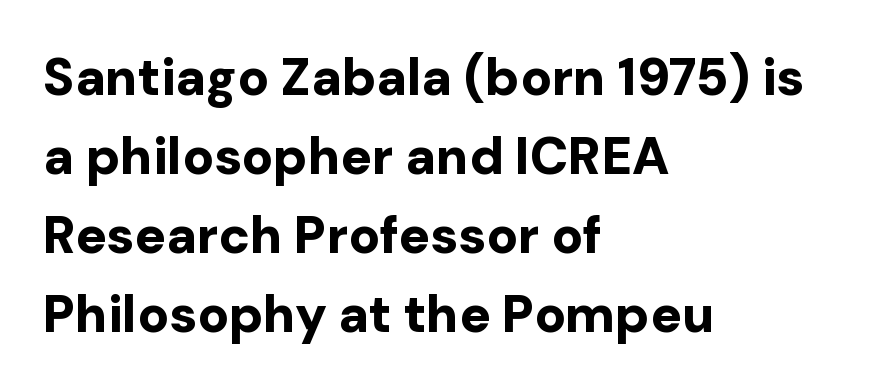
{"serif": "no", "italic": "no", "bold": "yes", "weight": "bold", "width": "normal", "stroke_contrast": "low", "x_height": "medium", "monospaced": "no", "underline": "no", "align": "left", "line_spacing": "normal", "line_spacing_ratio": 1.52, "letter_spacing": "normal", "letter_spacing_em": 0.0, "glyph_px": 52}
